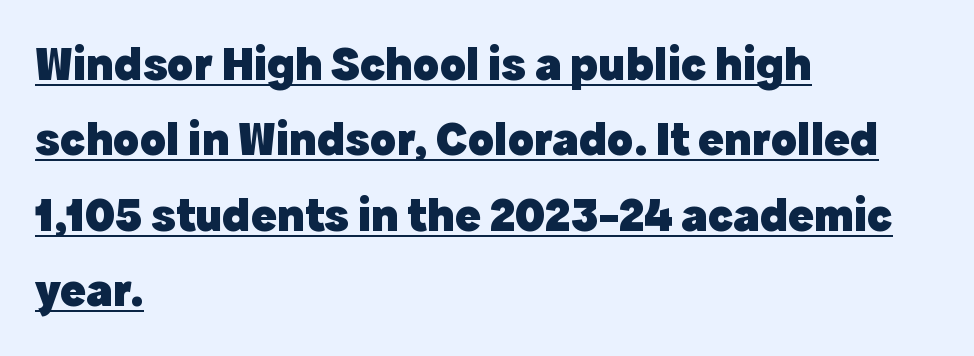
The image shows 48 px heavy sans-serif type, upright; set left-aligned, normal line spacing (1.57x), normal letter spacing, underlined; a medium x-height.
